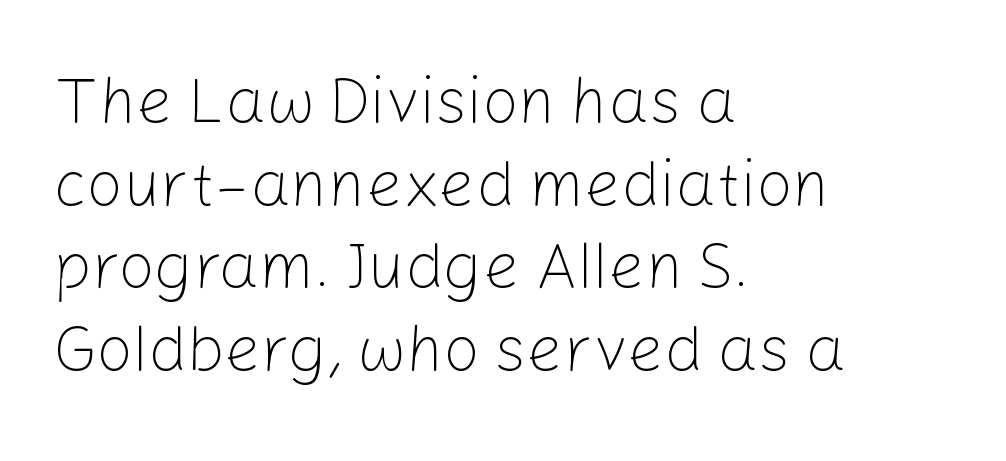
The image shows 64 px light sans-serif type, upright; set left-aligned, normal line spacing (1.29x), normal letter spacing, not underlined; low stroke contrast and a medium x-height.
